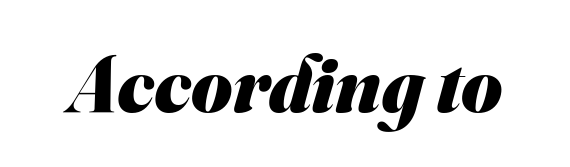
The image shows 79 px heavy sans-serif type; set normal letter spacing, not underlined; medium stroke contrast and a small x-height.
